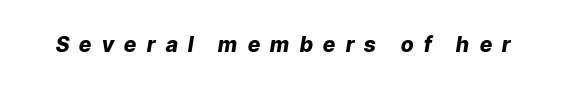
Q: Is the text bold? A: Yes.
Q: Is the text italic (slanted)? A: Yes, it leans right by about 9 degrees.
Q: Is the text underlined? A: No.
Q: Is the spacing between letters normal or unusually wide? A: Unusually wide.
